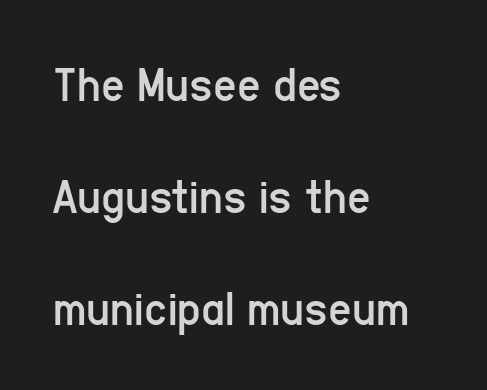
{"serif": "no", "italic": "no", "bold": "no", "weight": "regular", "width": "condensed", "stroke_contrast": "low", "x_height": "medium", "monospaced": "no", "underline": "no", "align": "left", "line_spacing": "loose", "line_spacing_ratio": 2.2, "letter_spacing": "normal", "letter_spacing_em": 0.0, "glyph_px": 51}
